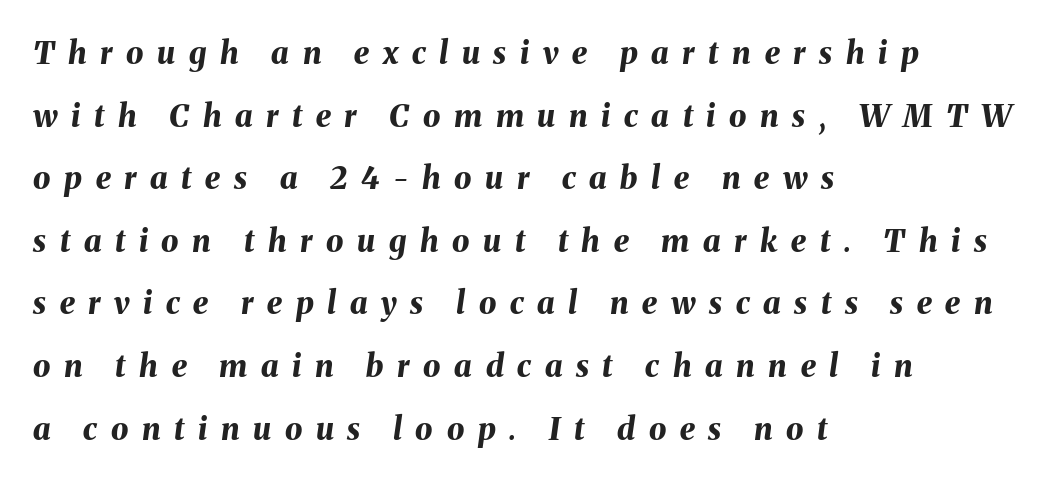
The image shows 31 px bold type, italic (leaning right); set left-aligned, loose line spacing (2.02x), unusually wide letter spacing (+0.44 em), not underlined; medium stroke contrast and a medium x-height.
